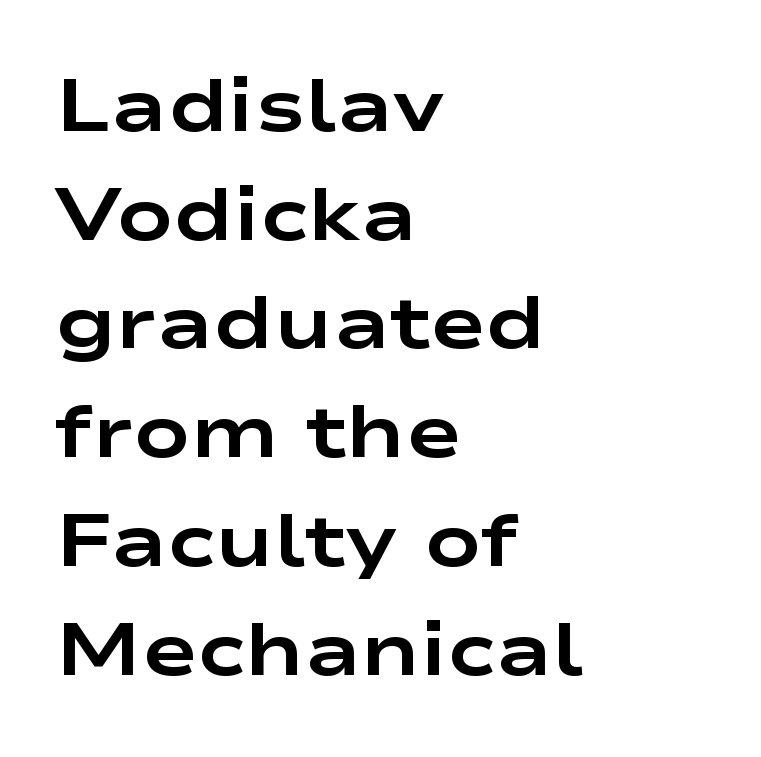
Q: Is the text bold? A: Yes.
Q: Is the text italic (slanted)? A: No, it is upright.
Q: Is the typeface a serif or a sans-serif typeface? A: Sans-serif.
Q: Is the text underlined? A: No.
Q: How is the paragraph aligned? A: Left-aligned.
Q: Is the spacing between letters normal or unusually wide? A: Normal.
Q: Is the spacing between lines tight, normal or loose? A: Normal.
Q: Width (condensed, normal, or wide)? A: Wide.
Q: Stroke contrast? A: Low.
Q: x-height? A: Medium.
Q: Monospaced? A: No.
